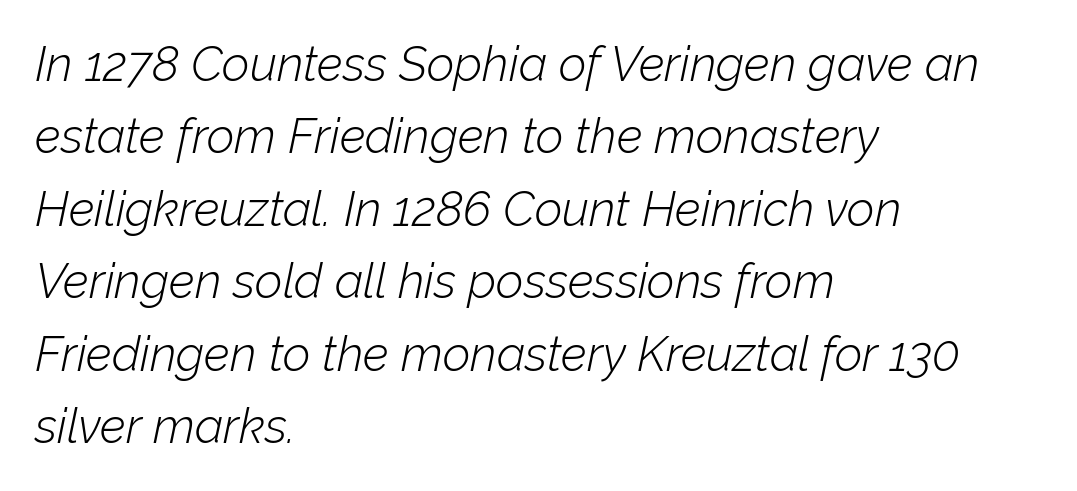
The image shows 48 px light type, italic (leaning right); set left-aligned, normal line spacing (1.51x), normal letter spacing, not underlined; low stroke contrast and a medium x-height.
